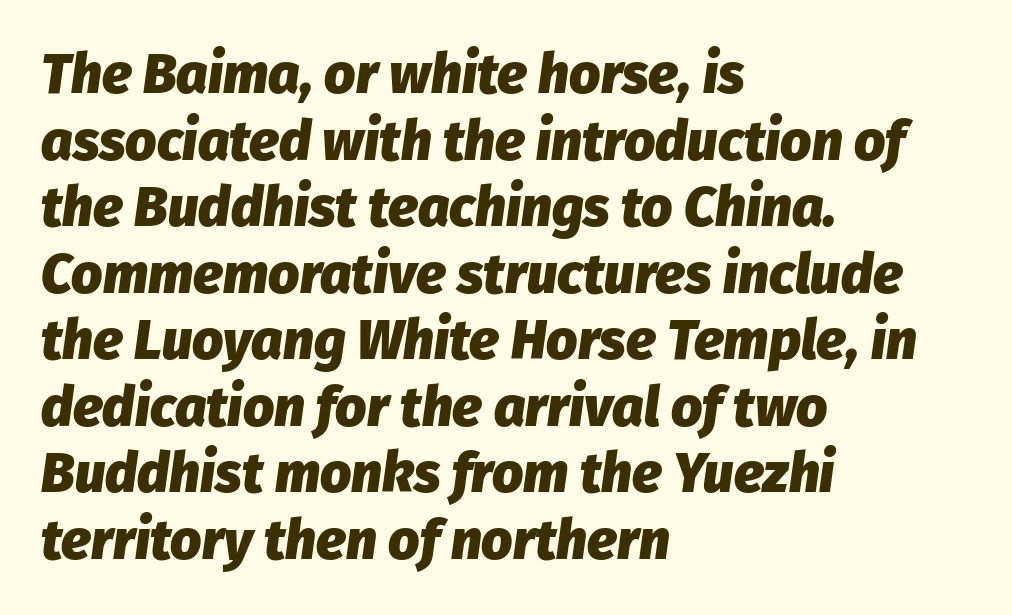
Here the glyphs are tracked normally, forming tight word shapes. Weight check: bold — yes, fully. A student would call this left alignment; a typographer would say flush left, rag right. Only glyphs here, with clear space below each row.
